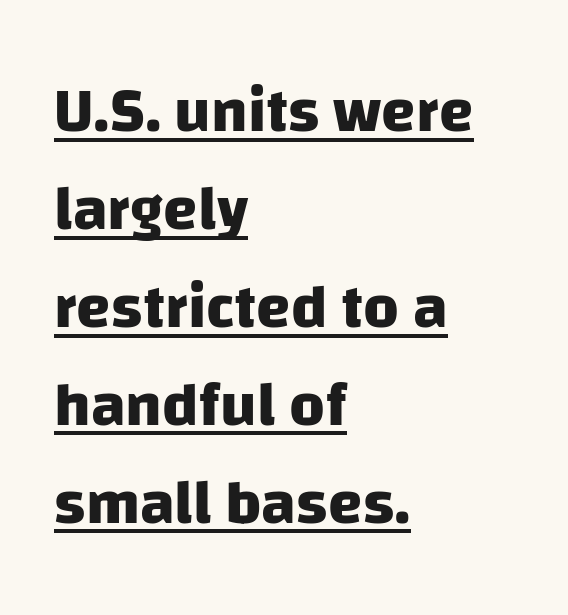
Typesetter's note: full bold, strokes at maximum text heaviness. Evenly set lines give the paragraph a standard silhouette. Do the characters align in a grid? No, the font is proportional. Does a line run under the words? Yes, clearly. Type style note: lacks serifs.
